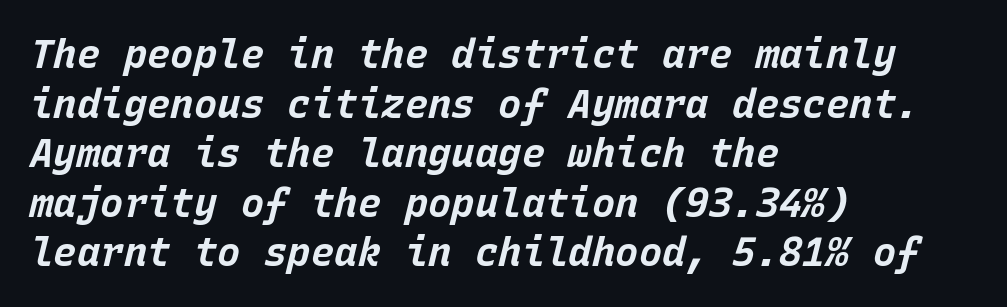
Chunky letters — that's bold for sure. When letters slant like this, we call the style italic. A normal amount of white space separates one row of letters from the next. Looks like terminal output: every glyph gets an equal slot. The space beneath each line is pristine and unruled. Standard letterfit; no display-style spreading of the glyphs.
